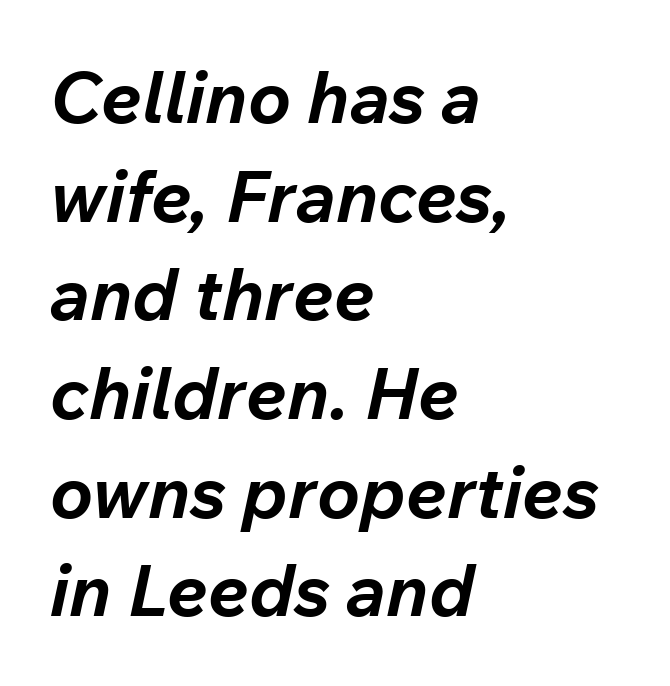
Q: Is the text bold? A: Yes.
Q: Is the text italic (slanted)? A: Yes, it leans right by about 12 degrees.
Q: Is the text underlined? A: No.
Q: How is the paragraph aligned? A: Left-aligned.
Q: Is the spacing between letters normal or unusually wide? A: Normal.
Q: Is the spacing between lines tight, normal or loose? A: Normal.
Q: Width (condensed, normal, or wide)? A: Normal.
Q: Stroke contrast? A: Low.
Q: x-height? A: Medium.
Q: Monospaced? A: No.
